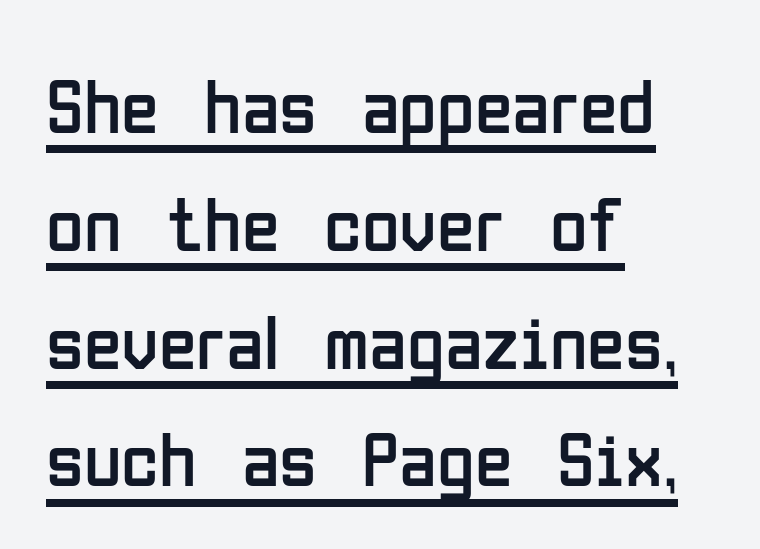
{"serif": "no", "italic": "no", "bold": "no", "weight": "regular", "width": "condensed", "stroke_contrast": "low", "x_height": "medium", "monospaced": "no", "underline": "yes", "align": "left", "line_spacing": "normal", "line_spacing_ratio": 1.53, "letter_spacing": "normal", "letter_spacing_em": 0.0, "glyph_px": 77}
